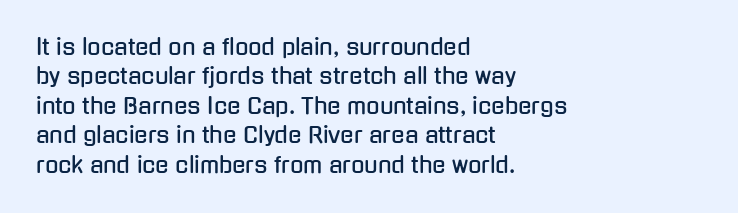
Reading down the block, your eye returns to a fixed left position each line. The type sits square on the baseline with zero lean. The space directly below the letters is spotless. Notice how descenders clear the ascenders below comfortably — that's standard leading. Each word holds together tightly as a unit, with standard inter-letter gaps.
